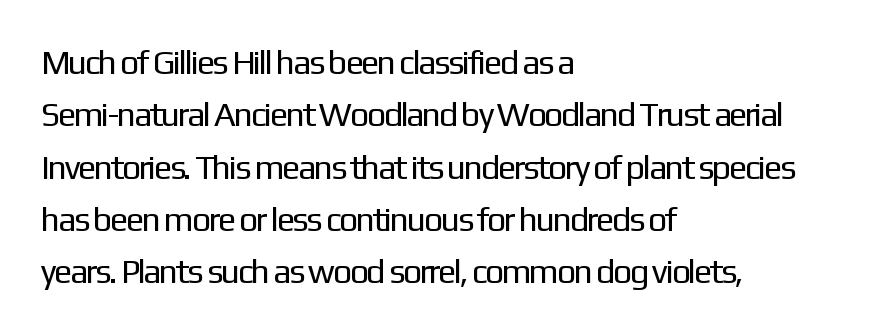
Does the type have serifs? No, each stem ends abruptly. The face used here is proportionally spaced, like ordinary book or web type. Summary of weight: not heavy and not bold. The passage is arranged the way most books set body copy — flush left. The vertical gap from one line to the next is medium.
